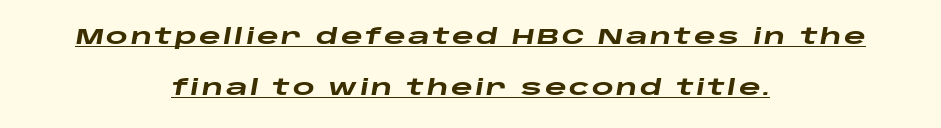
Descenders here cross a horizontal rule under the line. Horizontal alignment here is central, giving a formal, balanced look. Notice the wide empty band between every row — that's loose leading. Students, this is bold: see how much ink each stroke carries. Would a proofreader flag this as italicized? Yes.
